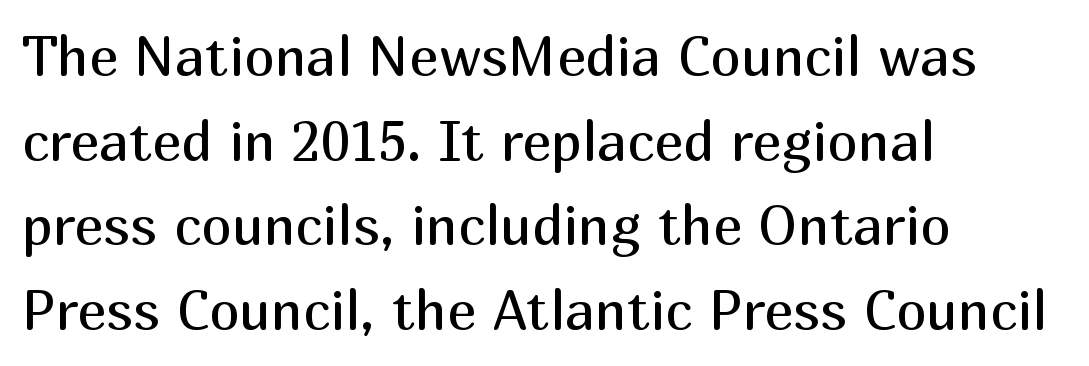
Rule under the text: the space is simply empty. The face used here is proportionally spaced, like ordinary book or web type. Compared with typical body copy, the letter spacing here is the same. The paragraph has a hard left edge and a soft right edge. The specimen reads as upright at a glance.
